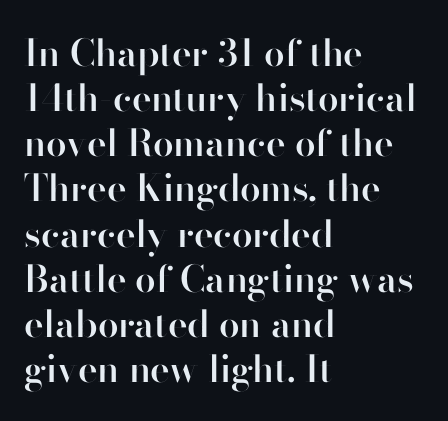
Q: Is the text bold? A: Semi-bold.
Q: Is the text italic (slanted)? A: No, it is upright.
Q: Is the typeface a serif or a sans-serif typeface? A: Sans-serif.
Q: Is the text underlined? A: No.
Q: How is the paragraph aligned? A: Left-aligned.
Q: Is the spacing between letters normal or unusually wide? A: Normal.
Q: Width (condensed, normal, or wide)? A: Normal.
Q: Stroke contrast? A: High.
Q: x-height? A: Small.
Q: Monospaced? A: No.
